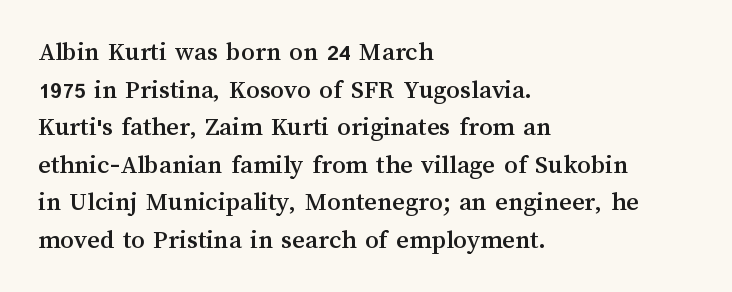
Q: Is the text italic (slanted)? A: No, it is upright.
Q: Is the text underlined? A: No.
Q: How is the paragraph aligned? A: Left-aligned.
Q: Is the spacing between letters normal or unusually wide? A: Normal.
Q: Is the spacing between lines tight, normal or loose? A: Normal.
